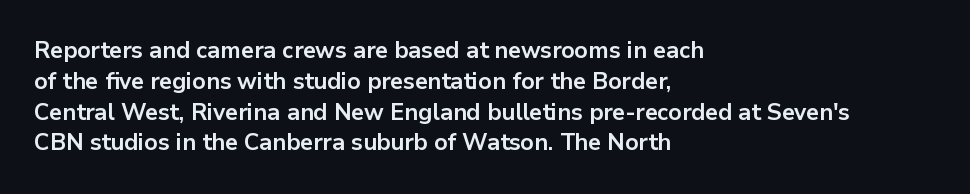
It's the straight-up-and-down kind of type. Descender tails drop into unmarked territory. Weight check: bold — yes, fully. Line beginnings align vertically; line endings do not.
